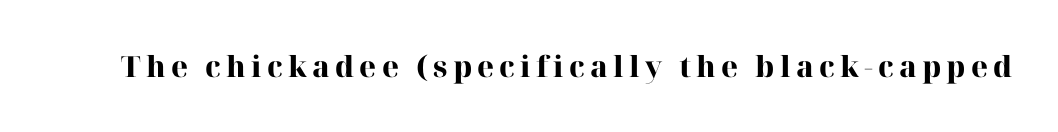
The image shows 29 px heavy serif type, upright; set not underlined; high stroke contrast and a medium x-height.
